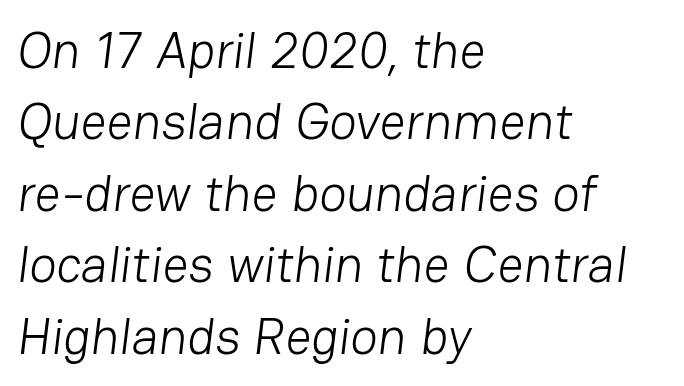
Lines of text with bare space underneath. Each stroke keeps to a modest, everyday thickness or less. Reading down the block, your eye returns to a fixed left position each line. Letter spacing: default. This sample has the flowing, uneven cadence of proportional lettering.
